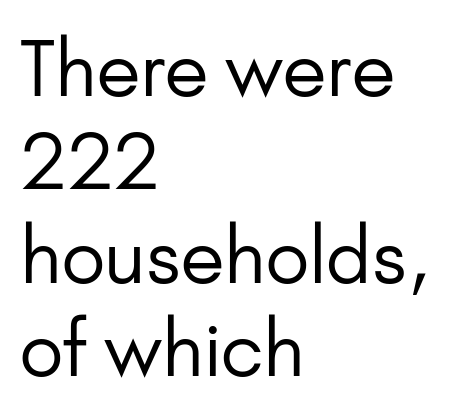
The image shows 76 px regular-weight sans-serif type, upright; set left-aligned, line spacing 1.23x, normal letter spacing, not underlined; low stroke contrast and a small x-height.
